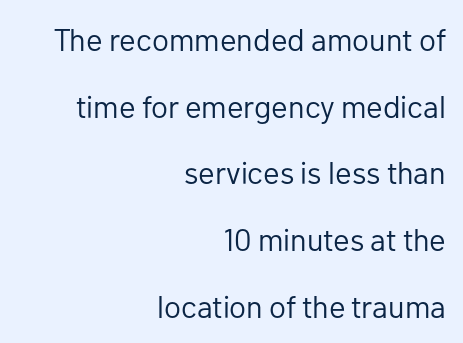
{"serif": "no", "italic": "no", "bold": "no", "weight": "regular", "width": "normal", "stroke_contrast": "low", "x_height": "medium", "monospaced": "no", "underline": "no", "align": "right", "line_spacing": "loose", "line_spacing_ratio": 2.15, "letter_spacing": "normal", "letter_spacing_em": 0.0, "glyph_px": 31}
